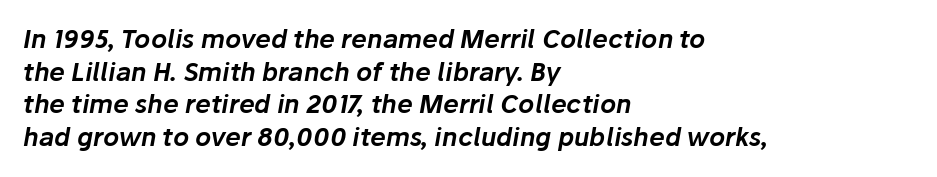
Q: Is the text italic (slanted)? A: Yes, it leans right by about 10 degrees.
Q: Is the text underlined? A: No.
Q: How is the paragraph aligned? A: Left-aligned.
Q: Is the spacing between letters normal or unusually wide? A: Normal.
Q: Is the spacing between lines tight, normal or loose? A: Normal.
